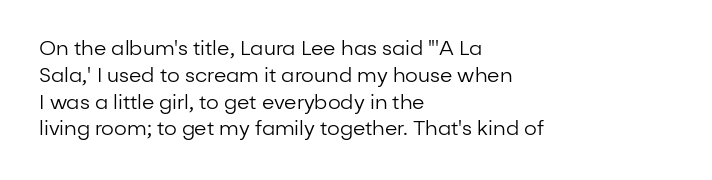
The image shows 20 px text type, upright; set left-aligned, normal line spacing (1.34x), normal letter spacing, not underlined.
